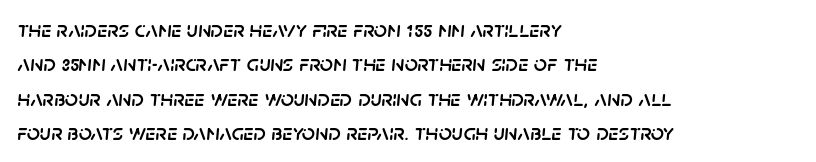
The image shows 23 px text type, italic (leaning right); set left-aligned, normal line spacing (1.5x), normal letter spacing, not underlined.
